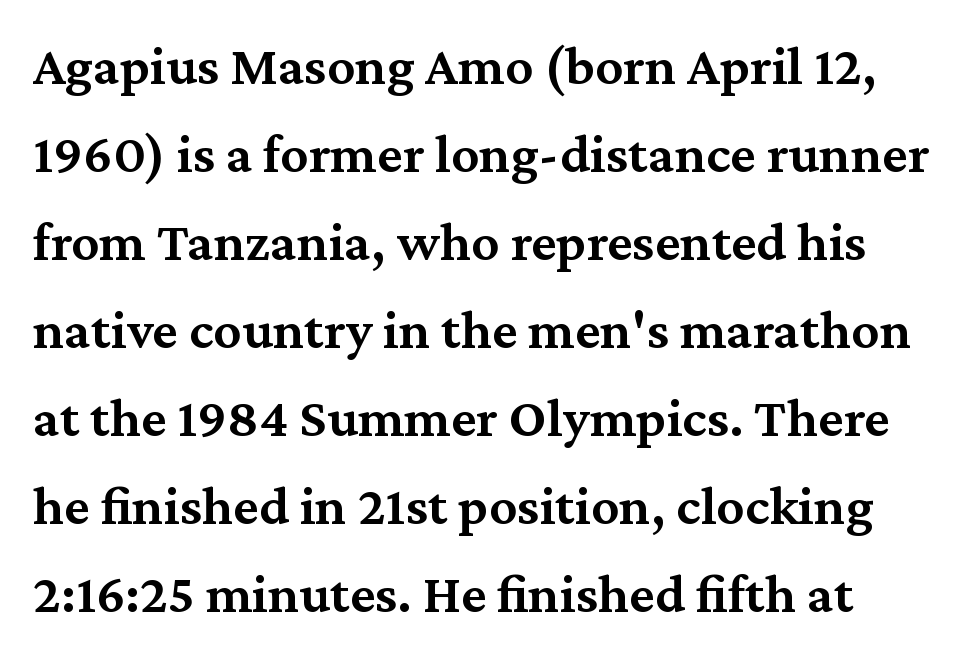
{"serif": "yes", "italic": "no", "bold": "semi", "weight": "semibold", "width": "normal", "stroke_contrast": "medium", "x_height": "medium", "monospaced": "no", "underline": "no", "line_spacing": "normal", "line_spacing_ratio": 1.57, "letter_spacing": "normal", "letter_spacing_em": 0.0, "glyph_px": 56}
